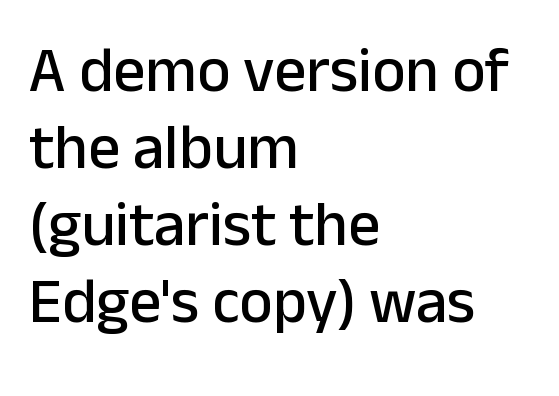
{"serif": "no", "italic": "no", "width": "normal", "stroke_contrast": "low", "x_height": "medium", "monospaced": "no", "underline": "no", "align": "left", "line_spacing_ratio": 1.22, "letter_spacing": "normal", "letter_spacing_em": 0.0, "glyph_px": 63}
